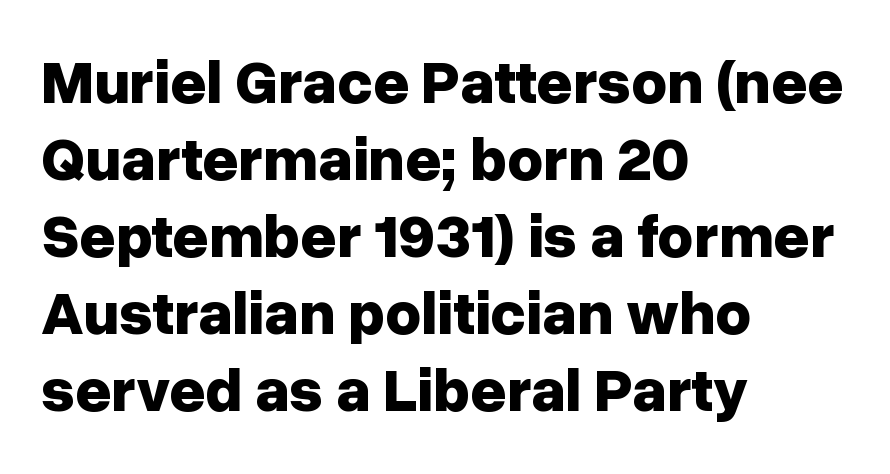
The image shows 62 px bold sans-serif type, upright; set left-aligned, line spacing 1.24x, normal letter spacing, not underlined; low stroke contrast and a medium x-height.
